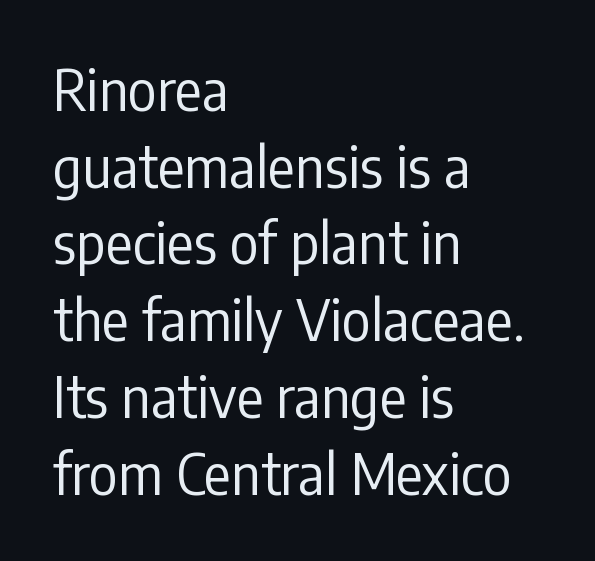
Nobody drew a line under any word here. Regular leading. Rendered with straight, roman letterforms. Think standard paragraph weight, or any step lighter than that.
